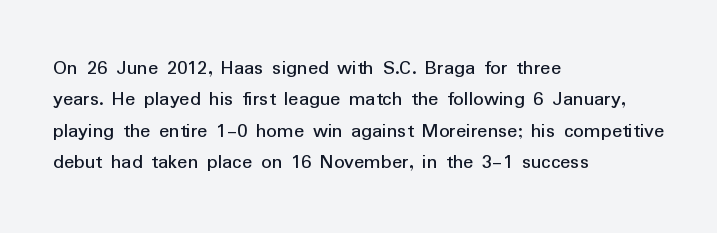
Unmarked baselines from the first word to the last. Every character sits straight up, as roman type does. The lines in this sample share a left origin and differ only in where they stop. Summary of vertical rhythm: regular, with standard interline spacing. Inter-character spacing is left at the font's built-in metrics.
